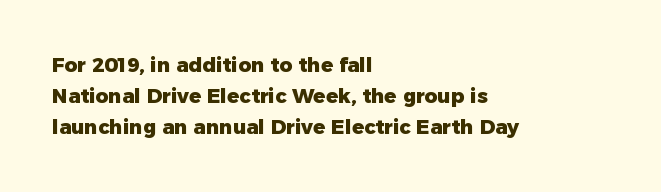
This is heavy type, rendered in bold. No extra tracking has been applied to these lines. The lines in this sample share a left origin and differ only in where they stop. A typesetter would call this leading conventional body-copy spacing. The typography opts for an upright posture over an oblique one. No word sits above an underline.
